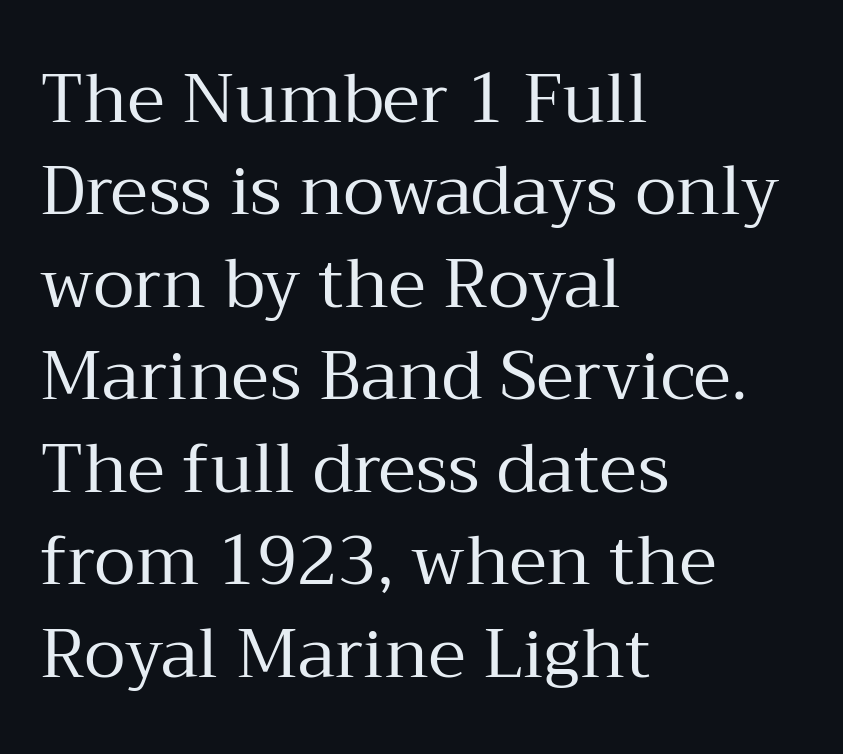
Q: Is the text bold? A: No.
Q: Is the text italic (slanted)? A: No, it is upright.
Q: Is the typeface a serif or a sans-serif typeface? A: Serif.
Q: Is the text underlined? A: No.
Q: How is the paragraph aligned? A: Left-aligned.
Q: Is the spacing between letters normal or unusually wide? A: Normal.
Q: Is the spacing between lines tight, normal or loose? A: Normal.
Q: Width (condensed, normal, or wide)? A: Normal.
Q: Stroke contrast? A: Medium.
Q: x-height? A: Medium.
Q: Monospaced? A: No.
